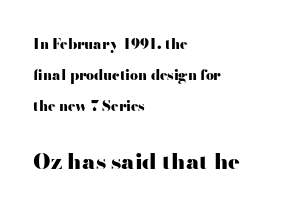
Q: Is the text bold? A: Yes.
Q: Is the text italic (slanted)? A: No, it is upright.
Q: Is the text underlined? A: No.
Q: How is the paragraph aligned? A: Left-aligned.
Q: Is the spacing between letters normal or unusually wide? A: Normal.
Q: Is the spacing between lines tight, normal or loose? A: Loose.
Q: Which block of text is set in a larger size, the first (top) or the second (bottom)? A: The second (bottom) one.
